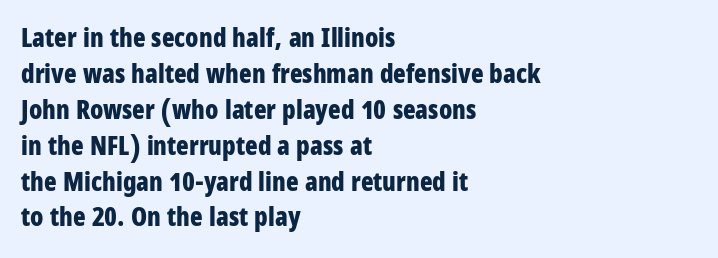
Weight: bold. Inter-character spacing is left at the font's built-in metrics. Check the space under the baseline: it is left empty. These lines sit exactly where default settings would place them. Compared with a centered layout, this one pins lines to the left instead.
